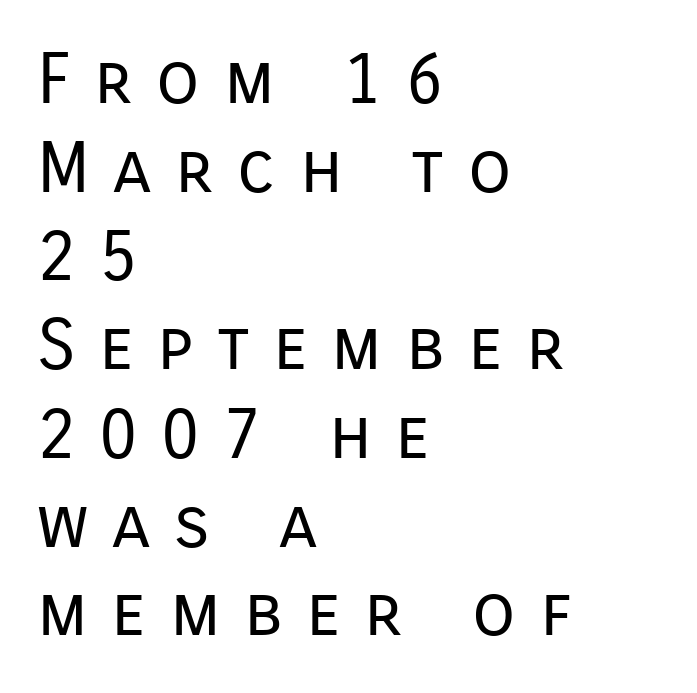
Q: Is the text bold? A: No.
Q: Is the text italic (slanted)? A: No, it is upright.
Q: Is the typeface a serif or a sans-serif typeface? A: Sans-serif.
Q: Is the text underlined? A: No.
Q: How is the paragraph aligned? A: Left-aligned.
Q: Is the spacing between letters normal or unusually wide? A: Unusually wide.
Q: Is the spacing between lines tight, normal or loose? A: Normal.
Q: Width (condensed, normal, or wide)? A: Normal.
Q: Stroke contrast? A: Low.
Q: x-height? A: Medium.
Q: Monospaced? A: No.
